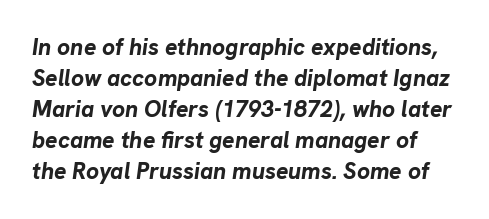
The image shows 23 px bold type, italic (leaning right); set normal line spacing (1.35x), normal letter spacing, not underlined.
